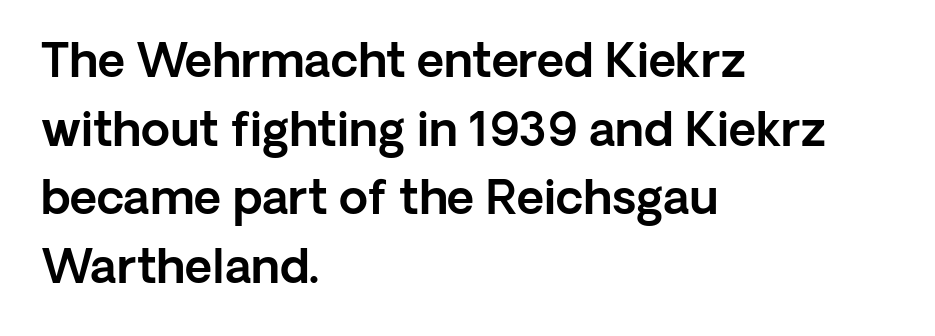
{"serif": "no", "italic": "no", "width": "normal", "x_height": "medium", "monospaced": "no", "underline": "no", "align": "left", "line_spacing": "normal", "line_spacing_ratio": 1.46, "letter_spacing": "normal", "letter_spacing_em": 0.0, "glyph_px": 47}
